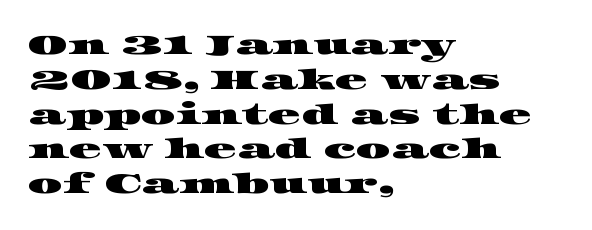
Q: Is the text underlined? A: No.
Q: How is the paragraph aligned? A: Left-aligned.
Q: Is the spacing between letters normal or unusually wide? A: Normal.
Q: Is the spacing between lines tight, normal or loose? A: Normal.
